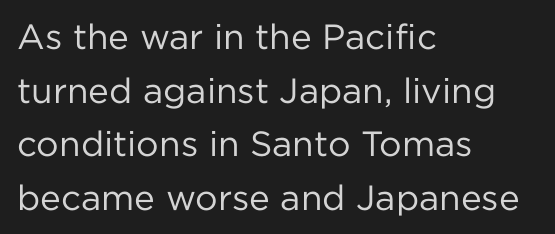
{"serif": "no", "italic": "no", "bold": "no", "weight": "regular", "width": "normal", "stroke_contrast": "low", "x_height": "medium", "monospaced": "no", "underline": "no", "align": "left", "line_spacing": "normal", "line_spacing_ratio": 1.53, "letter_spacing": "normal", "letter_spacing_em": 0.0, "glyph_px": 35}
